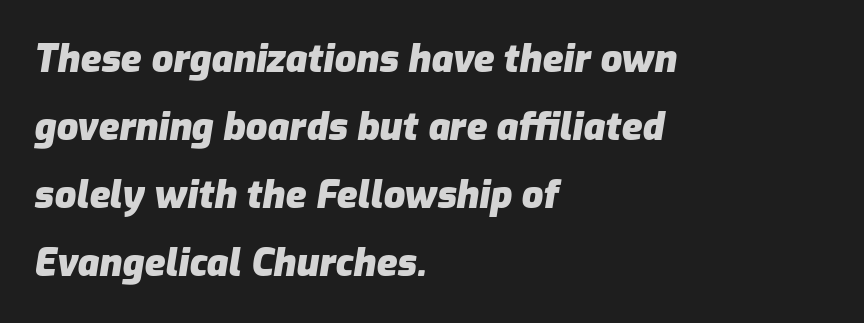
This sample has the flowing, uneven cadence of proportional lettering. A bare baseline throughout the passage. The passage shown has conventional tracking throughout. The text block is weighted toward the left margin, trailing off unevenly rightward. Compared with an ordinary text face, these strokes are far heavier — a full bold.
